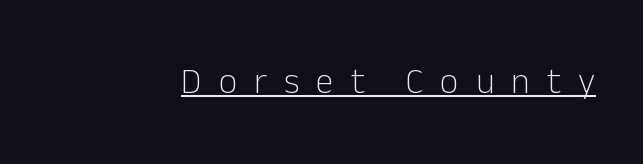
The rendering shows plain stroke endings on the letterforms — a sans-serif design. This is not heavy type; no bold has been used. Like a heading marked for emphasis, these lines bear an underscore. The rendering inserts visible extra space after every character. Unlike italic type, these characters show no tilt at all.
